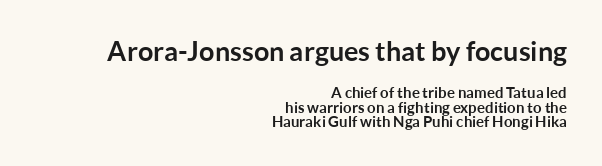
The image shows 27 px bold type, upright; set right-aligned, tight line spacing (0.98x), normal letter spacing, not underlined; the first (top) block is 1.8x larger.
